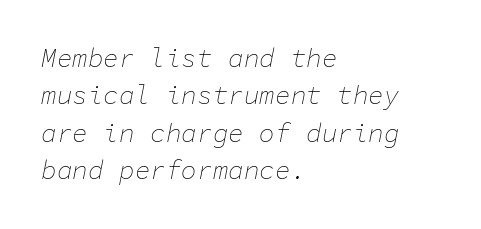
The space directly below the letters is spotless. The paragraph has a hard left edge and a soft right edge. How are the letters spaced? Ordinarily, with no added tracking. In terms of leading, this rendering sits right in the middle.
